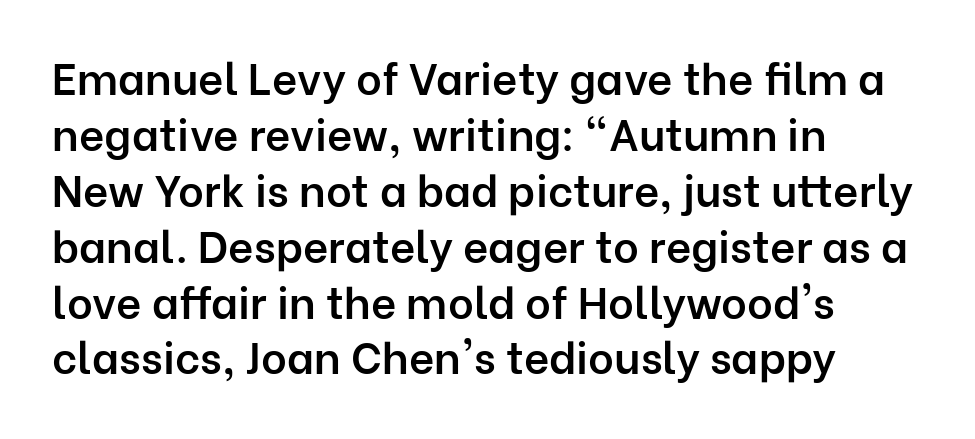
If you drew a line through each stem, it would be perfectly vertical. The passage shown has conventional tracking throughout. This sample uses a sans-serif face. Baseline-to-baseline distance is the conventional proportion of letter height.
